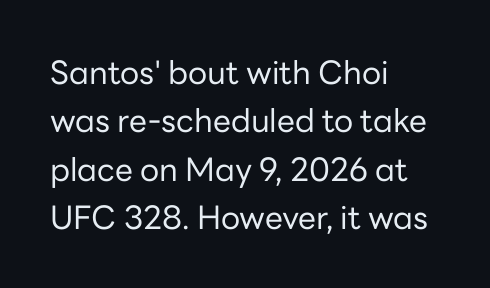
The rendering anchors every line to the left-hand side. Weight: regular or lighter. No italicization has been applied; the sample stays upright. Unlike a traditional serif, this face leaves its strokes unadorned. Underline: absent. Spacing verdict: proportional, widths tailored to each character.
